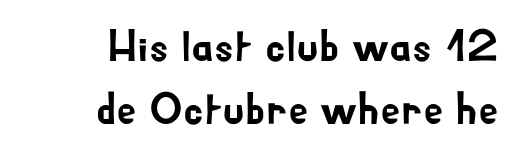
{"serif": "no", "italic": "no", "width": "normal", "stroke_contrast": "low", "x_height": "small", "monospaced": "no", "underline": "no", "line_spacing": "normal", "line_spacing_ratio": 1.41, "letter_spacing": "normal", "letter_spacing_em": 0.0, "glyph_px": 45}
